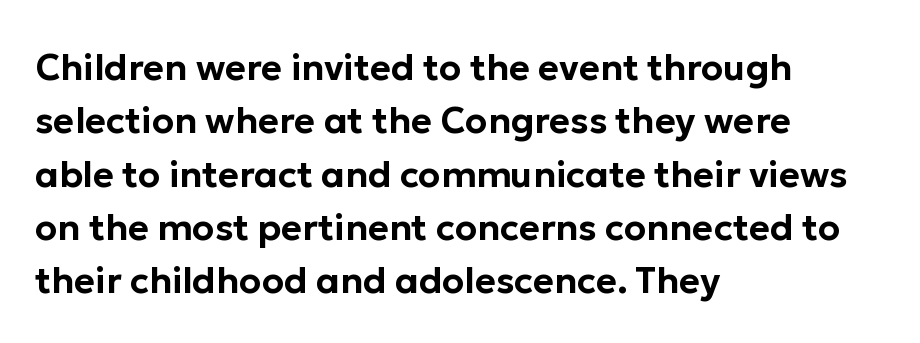
The image shows 36 px sans-serif type, upright; set left-aligned, normal line spacing (1.48x), normal letter spacing, not underlined; low stroke contrast and a medium x-height.
